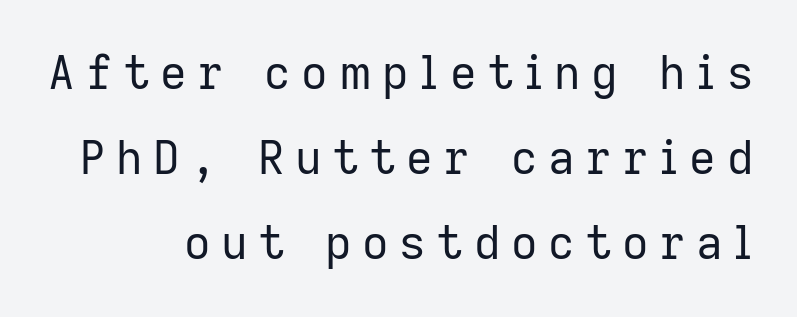
The image shows 46 px regular-weight sans-serif type, upright; set right-aligned, line spacing 1.85x, unusually wide letter spacing (+0.23 em), not underlined; low stroke contrast and a medium x-height.
